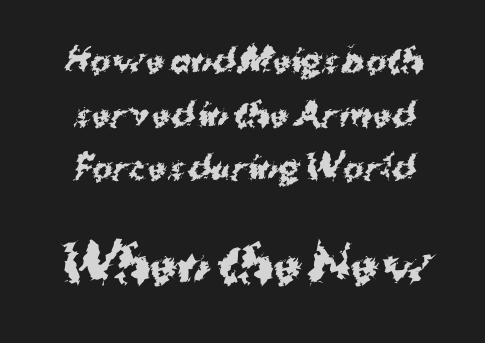
Q: Is the text bold? A: Yes.
Q: Is the typeface a serif or a sans-serif typeface? A: Sans-serif.
Q: Is the text underlined? A: No.
Q: Is the spacing between letters normal or unusually wide? A: Normal.
Q: Which block of text is set in a larger size, the first (top) or the second (bottom)? A: The second (bottom) one.
Q: Width (condensed, normal, or wide)? A: Normal.
Q: Stroke contrast? A: Medium.
Q: x-height? A: Medium.
Q: Monospaced? A: No.
